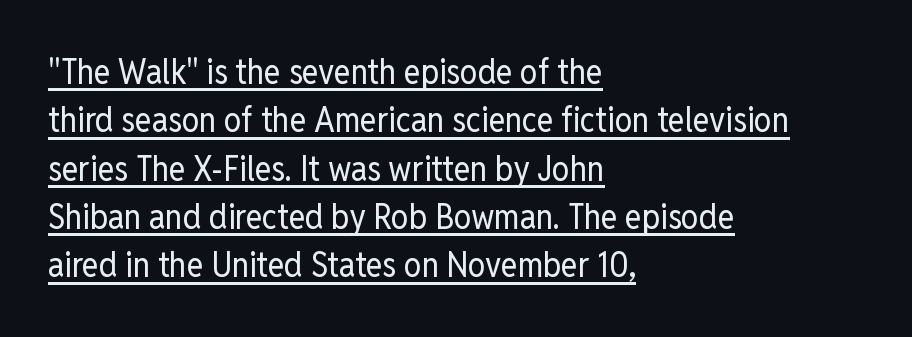
Q: Is the text bold? A: No.
Q: Is the text italic (slanted)? A: No, it is upright.
Q: Is the typeface a serif or a sans-serif typeface? A: Sans-serif.
Q: Is the text underlined? A: Yes.
Q: How is the paragraph aligned? A: Left-aligned.
Q: Is the spacing between letters normal or unusually wide? A: Normal.
Q: Is the spacing between lines tight, normal or loose? A: Normal.
Q: Width (condensed, normal, or wide)? A: Condensed.
Q: Stroke contrast? A: Low.
Q: x-height? A: Medium.
Q: Monospaced? A: No.
